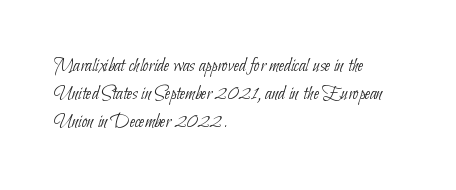
The image shows 20 px text type; set left-aligned, normal line spacing (1.41x), normal letter spacing, not underlined.
